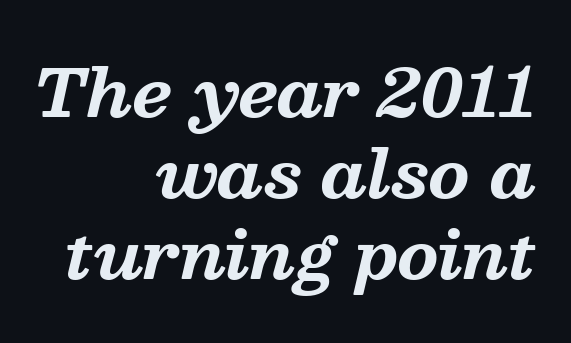
{"serif": "yes", "italic": "yes", "lean": "right", "slant_degrees": 13, "bold": "yes", "weight": "bold", "width": "normal", "stroke_contrast": "medium", "x_height": "medium", "monospaced": "no", "underline": "no", "align": "right", "line_spacing_ratio": 1.23, "letter_spacing": "normal", "letter_spacing_em": 0.0, "glyph_px": 66}
